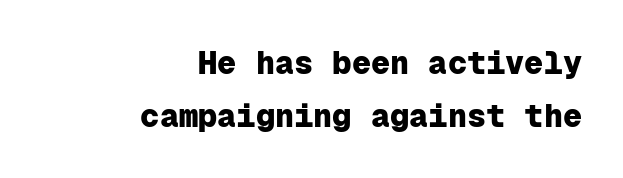
Q: Is the text bold? A: Yes.
Q: Is the text italic (slanted)? A: No, it is upright.
Q: Is the typeface a serif or a sans-serif typeface? A: Sans-serif.
Q: Is the text underlined? A: No.
Q: How is the paragraph aligned? A: Right-aligned.
Q: Is the spacing between letters normal or unusually wide? A: Normal.
Q: Is the spacing between lines tight, normal or loose? A: Normal.
Q: Width (condensed, normal, or wide)? A: Normal.
Q: Stroke contrast? A: Low.
Q: x-height? A: Medium.
Q: Monospaced? A: Yes.
